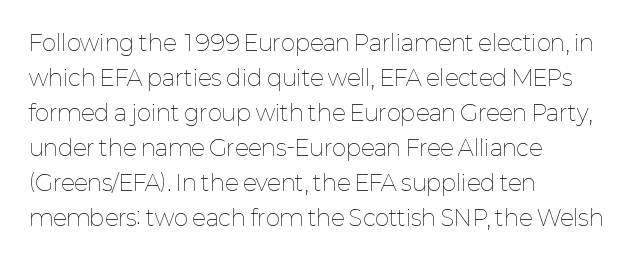
Q: Is the text bold? A: No.
Q: Is the text italic (slanted)? A: No, it is upright.
Q: Is the text underlined? A: No.
Q: How is the paragraph aligned? A: Left-aligned.
Q: Is the spacing between letters normal or unusually wide? A: Normal.
Q: Is the spacing between lines tight, normal or loose? A: Normal.
